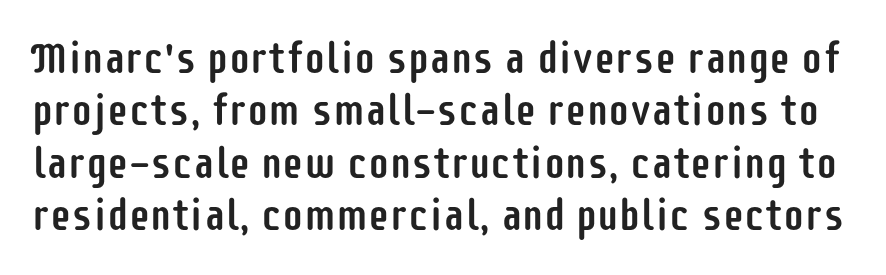
The image shows 43 px condensed sans-serif type, upright; set line spacing 1.22x, normal letter spacing, not underlined; low stroke contrast and a large x-height.
